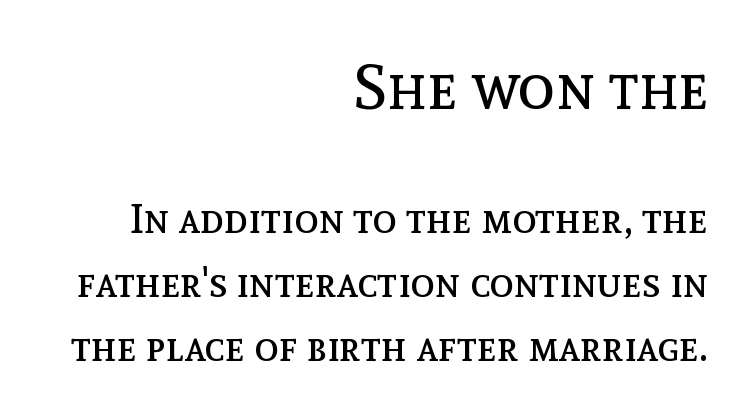
The gaps between neighbouring characters are ordinary and unremarkable. Of the two passages, the one on top uses the larger point size. Ordinary non-slanted type is in use. Honestly, there is no underline to notice here at all.
